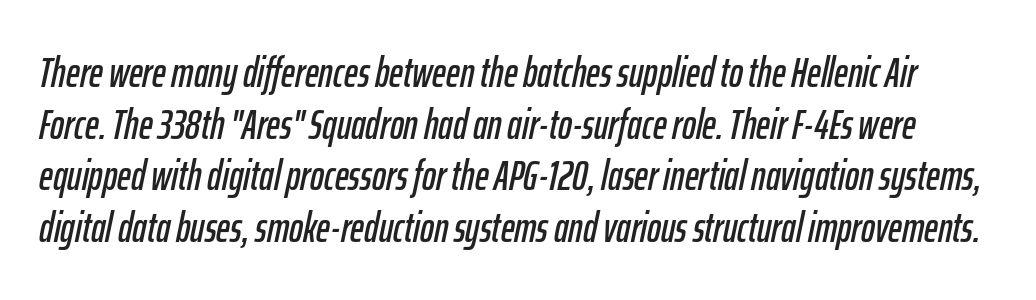
{"italic": "yes", "lean": "right", "slant_degrees": 12, "width": "condensed", "stroke_contrast": "low", "x_height": "medium", "monospaced": "no", "underline": "no", "line_spacing_ratio": 1.23, "letter_spacing": "normal", "letter_spacing_em": 0.0, "glyph_px": 42}
